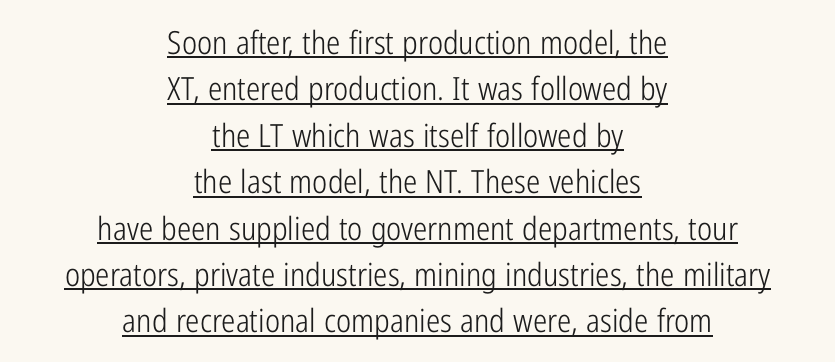
The image shows 32 px light, condensed sans-serif type, upright; set centered, normal line spacing (1.45x), normal letter spacing, underlined; low stroke contrast and a medium x-height.
